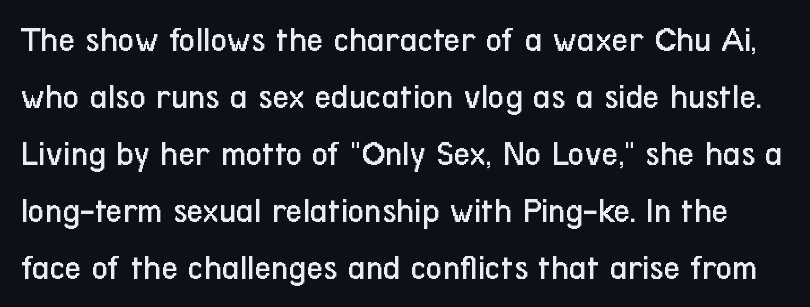
The image shows 36 px regular-weight, condensed sans-serif type, upright; set normal line spacing (1.58x), normal letter spacing, not underlined; low stroke contrast and a medium x-height.
